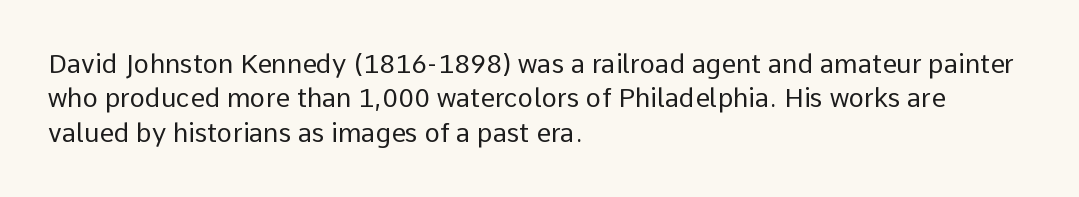
Leftover space on each line is placed entirely after the last word. Notice how the stems are strictly vertical — no italics here. The rendering uses a moderate line-height, typical for paragraphs. Underlining? Definitely not there. A light-to-regular cut is what we see here.
